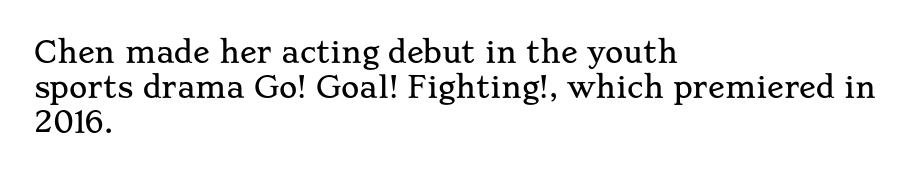
{"serif": "yes", "italic": "no", "width": "wide", "stroke_contrast": "low", "x_height": "small", "monospaced": "no", "underline": "no", "align": "left", "line_spacing": "normal", "line_spacing_ratio": 1.25, "letter_spacing": "normal", "letter_spacing_em": 0.0, "glyph_px": 28}
